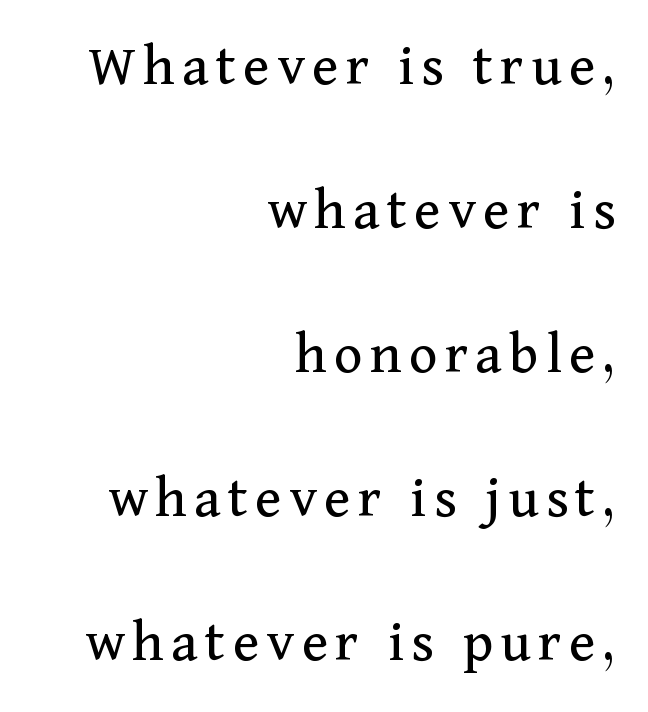
Q: Is the text bold? A: No.
Q: Is the text italic (slanted)? A: No, it is upright.
Q: Is the typeface a serif or a sans-serif typeface? A: Serif.
Q: Is the text underlined? A: No.
Q: How is the paragraph aligned? A: Right-aligned.
Q: Is the spacing between lines tight, normal or loose? A: Loose.
Q: Width (condensed, normal, or wide)? A: Normal.
Q: Stroke contrast? A: Medium.
Q: x-height? A: Medium.
Q: Monospaced? A: No.
